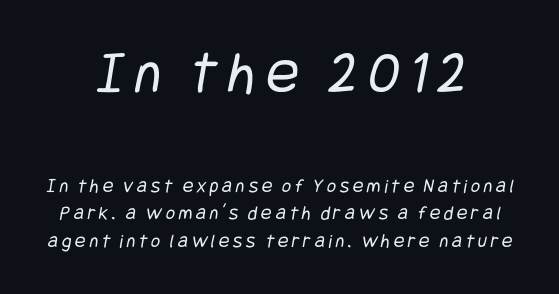
Q: Is the text bold? A: No.
Q: Is the typeface a serif or a sans-serif typeface? A: Sans-serif.
Q: Is the text underlined? A: No.
Q: How is the paragraph aligned? A: Centered.
Q: Is the spacing between lines tight, normal or loose? A: Normal.
Q: Which block of text is set in a larger size, the first (top) or the second (bottom)? A: The first (top) one.
Q: Width (condensed, normal, or wide)? A: Condensed.
Q: Stroke contrast? A: Low.
Q: x-height? A: Large.
